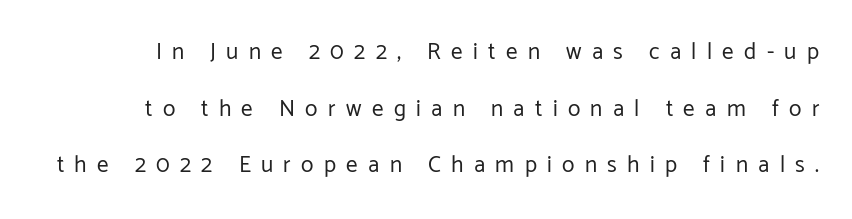
Q: Is the text bold? A: No.
Q: Is the text italic (slanted)? A: No, it is upright.
Q: Is the text underlined? A: No.
Q: Is the spacing between letters normal or unusually wide? A: Unusually wide.
Q: Is the spacing between lines tight, normal or loose? A: Loose.
